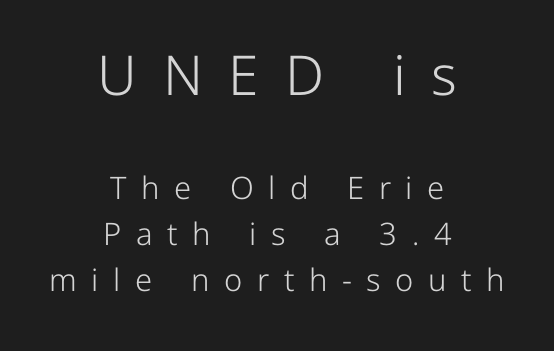
{"serif": "no", "italic": "no", "bold": "no", "weight": "light", "width": "normal", "stroke_contrast": "low", "x_height": "medium", "monospaced": "no", "underline": "no", "align": "center", "line_spacing": "normal", "line_spacing_ratio": 1.48, "letter_spacing": "wide", "letter_spacing_em": 0.47, "larger_block": "first", "size_ratio": 1.77, "glyph_px": 55}
